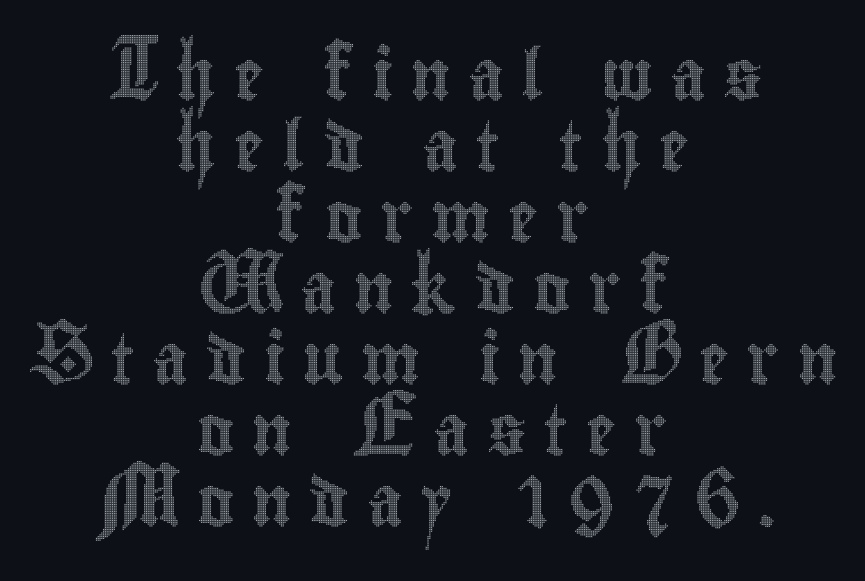
{"italic": "no", "width": "condensed", "x_height": "small", "monospaced": "no", "underline": "no", "align": "center", "line_spacing": "normal", "line_spacing_ratio": 1.42, "letter_spacing": "wide", "letter_spacing_em": 0.35, "glyph_px": 50}
